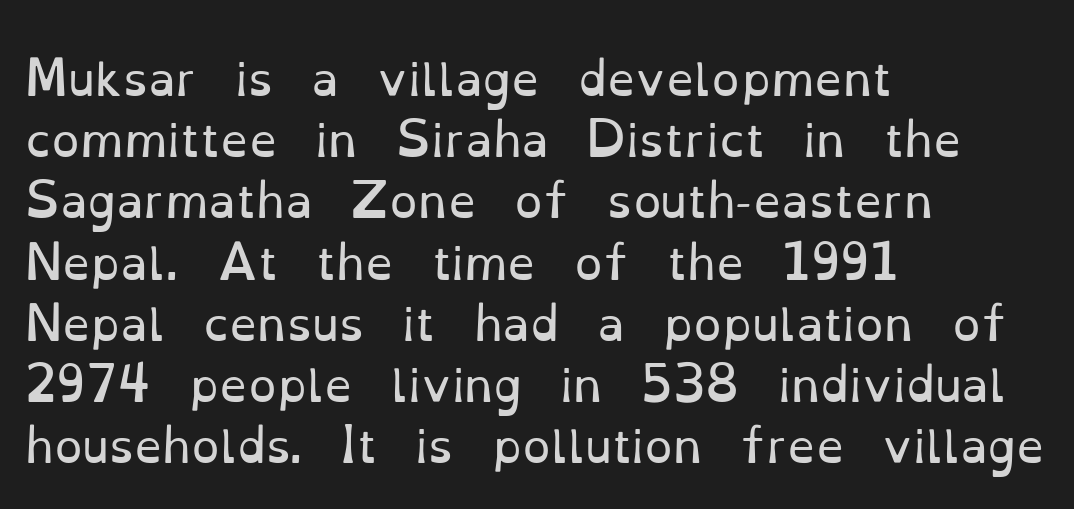
Q: Is the text bold? A: No.
Q: Is the text italic (slanted)? A: No, it is upright.
Q: Is the typeface a serif or a sans-serif typeface? A: Serif.
Q: Is the text underlined? A: No.
Q: How is the paragraph aligned? A: Left-aligned.
Q: Is the spacing between letters normal or unusually wide? A: Normal.
Q: Is the spacing between lines tight, normal or loose? A: Normal.
Q: Width (condensed, normal, or wide)? A: Normal.
Q: Stroke contrast? A: Low.
Q: x-height? A: Small.
Q: Monospaced? A: No.
